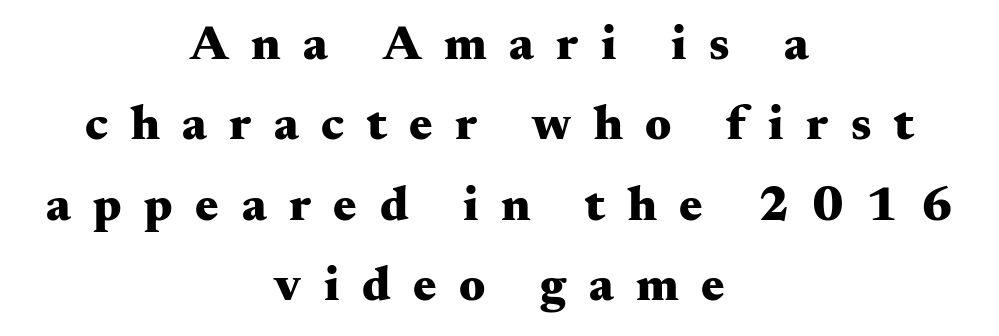
The image shows 49 px heavy, wide serif type, upright; set centered, normal line spacing (1.64x), unusually wide letter spacing (+0.46 em), not underlined; medium stroke contrast and a small x-height.
